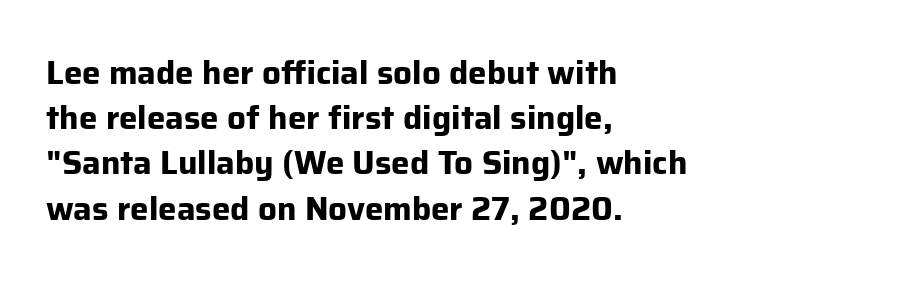
{"serif": "no", "italic": "no", "bold": "yes", "weight": "bold", "width": "normal", "stroke_contrast": "low", "x_height": "medium", "monospaced": "no", "underline": "no", "align": "left", "line_spacing": "normal", "line_spacing_ratio": 1.37, "letter_spacing": "normal", "letter_spacing_em": 0.0, "glyph_px": 33}
